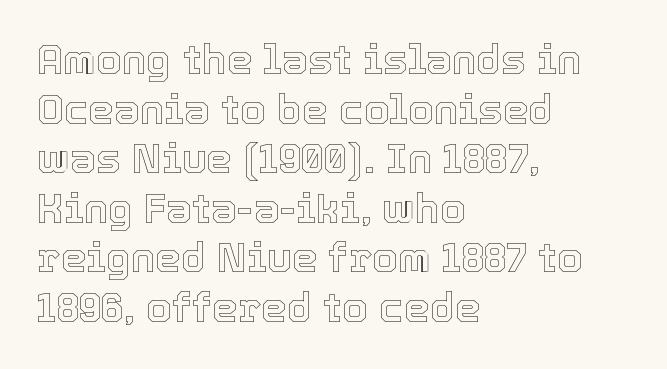
The image shows 41 px text type, upright; set left-aligned, line spacing 1.21x, normal letter spacing, not underlined; a medium x-height.
